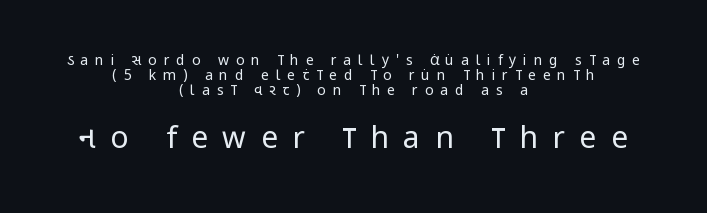
{"serif": "no", "italic": "no", "bold": "no", "weight": "regular", "width": "condensed", "stroke_contrast": "low", "x_height": "large", "monospaced": "no", "underline": "no", "align": "center", "line_spacing": "tight", "line_spacing_ratio": 1.07, "letter_spacing": "wide", "letter_spacing_em": 0.49, "larger_block": "second", "size_ratio": 2.14, "glyph_px": 30}
